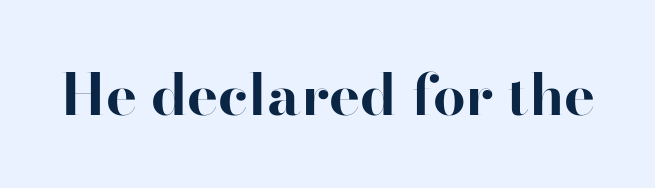
Q: Is the text bold? A: Yes.
Q: Is the text italic (slanted)? A: No, it is upright.
Q: Is the typeface a serif or a sans-serif typeface? A: Serif.
Q: Is the text underlined? A: No.
Q: Is the spacing between letters normal or unusually wide? A: Normal.
Q: Width (condensed, normal, or wide)? A: Normal.
Q: Stroke contrast? A: High.
Q: x-height? A: Small.
Q: Monospaced? A: No.
